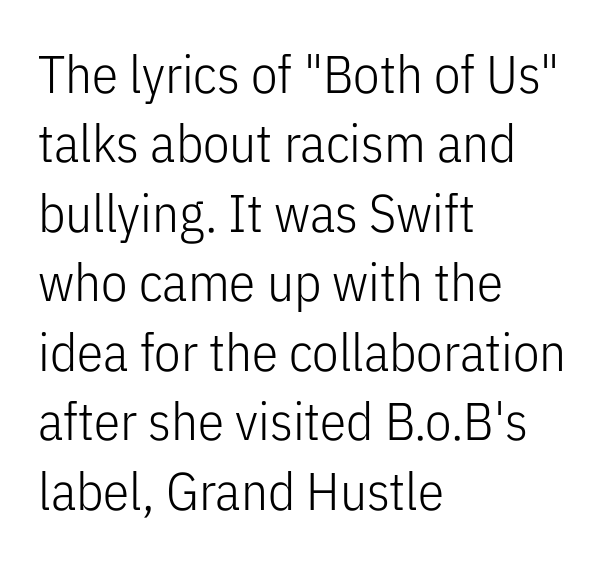
Q: Is the text bold? A: No.
Q: Is the text italic (slanted)? A: No, it is upright.
Q: Is the typeface a serif or a sans-serif typeface? A: Sans-serif.
Q: Is the text underlined? A: No.
Q: How is the paragraph aligned? A: Left-aligned.
Q: Is the spacing between letters normal or unusually wide? A: Normal.
Q: Is the spacing between lines tight, normal or loose? A: Normal.
Q: Width (condensed, normal, or wide)? A: Condensed.
Q: Stroke contrast? A: Low.
Q: x-height? A: Medium.
Q: Monospaced? A: No.
